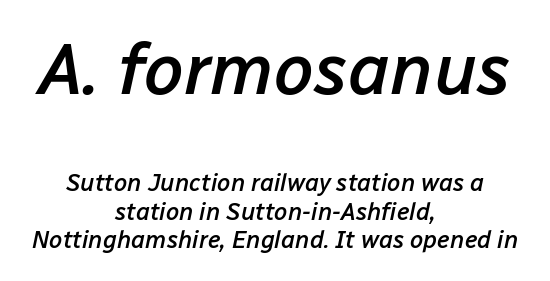
The image shows 72 px semibold type, italic (leaning right); set centered, line spacing 1.19x, normal letter spacing, not underlined; the first (top) block is 3.0x larger; low stroke contrast and a medium x-height.
